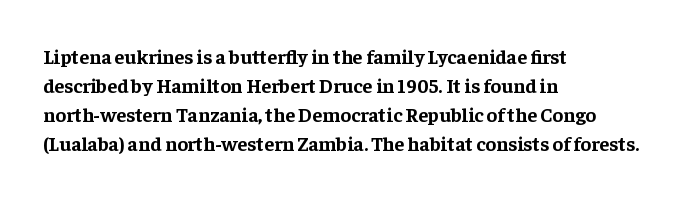
Q: Is the text bold? A: Yes.
Q: Is the text italic (slanted)? A: No, it is upright.
Q: Is the text underlined? A: No.
Q: How is the paragraph aligned? A: Left-aligned.
Q: Is the spacing between letters normal or unusually wide? A: Normal.
Q: Is the spacing between lines tight, normal or loose? A: Normal.
